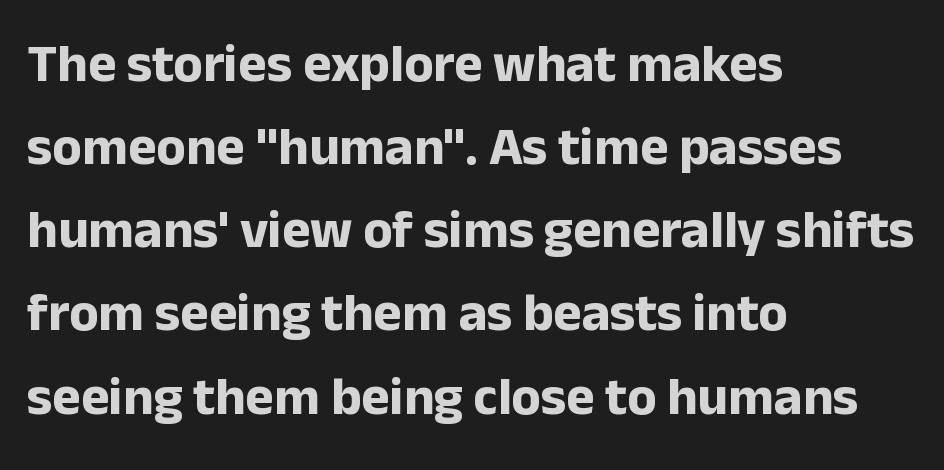
{"serif": "no", "italic": "no", "bold": "yes", "weight": "bold", "width": "normal", "stroke_contrast": "low", "x_height": "medium", "monospaced": "no", "underline": "no", "align": "left", "line_spacing": "normal", "line_spacing_ratio": 1.54, "letter_spacing": "normal", "letter_spacing_em": 0.0, "glyph_px": 54}
